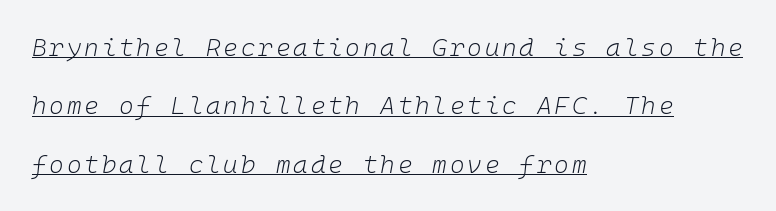
The image shows 25 px text type, italic (leaning right); set left-aligned, loose line spacing (2.34x), underlined.
